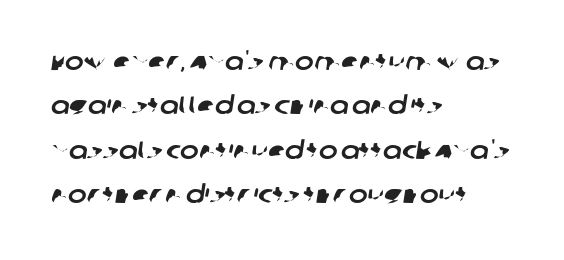
Q: Is the text underlined? A: No.
Q: How is the paragraph aligned? A: Left-aligned.
Q: Is the spacing between letters normal or unusually wide? A: Normal.
